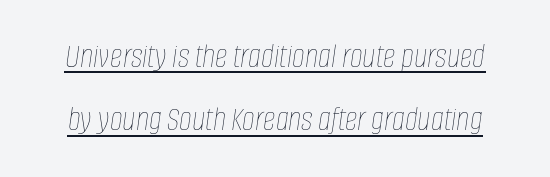
Is the type slanted? Yes — the strokes lean at a clear angle. The rendered words wear a rule along their underside. Here the glyphs are tracked normally, forming tight word shapes. The rendering uses natural spacing where letterforms have individual widths. Bold? No — there's no thickening of the strokes.
